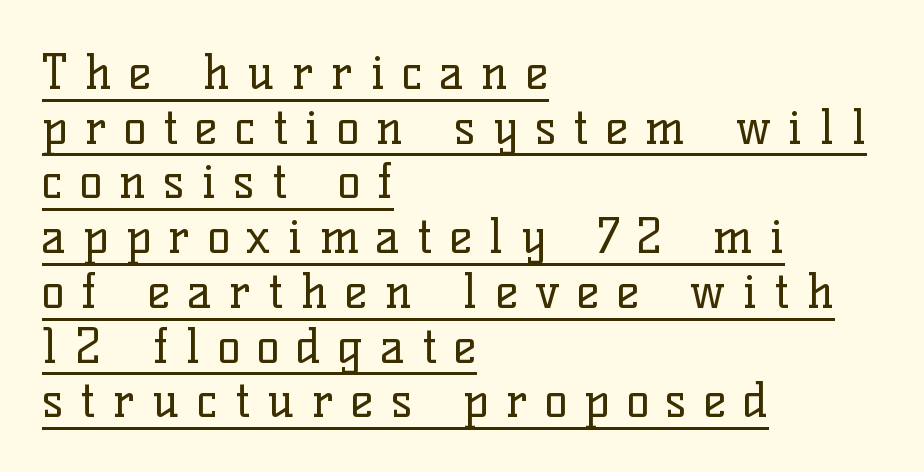
Is there an underline? Yes — a line sits under the letters. The type is letterspaced generously, with wide tracking. Italic? Not at all — the glyphs are vertical. If you drew a ruler down the left edge, every line would touch it. Little horizontal feet cap the strokes, marking this as serif type. The space between consecutive lines is stingy.
